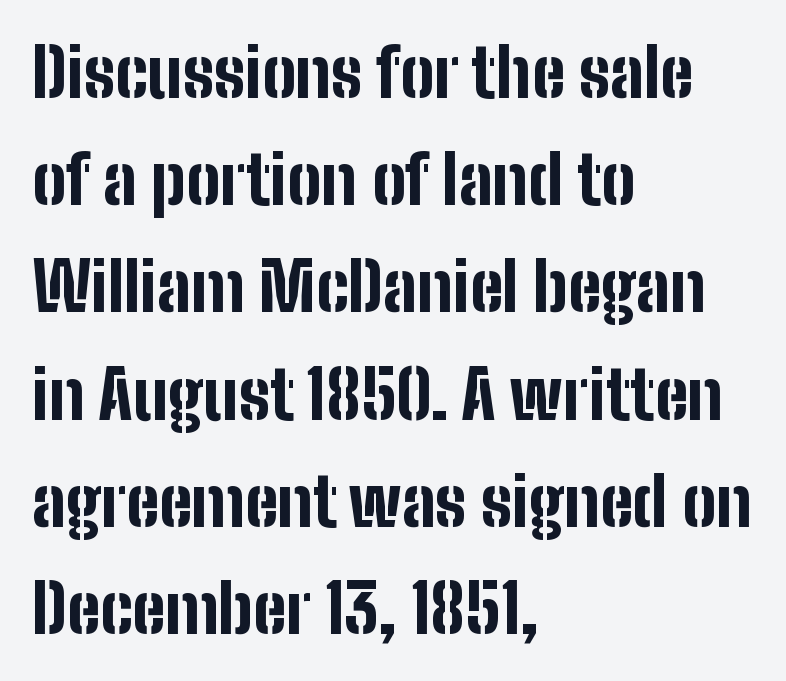
The image shows 67 px bold, condensed sans-serif type, upright; set left-aligned, normal line spacing (1.6x), normal letter spacing, not underlined; low stroke contrast and a medium x-height.
